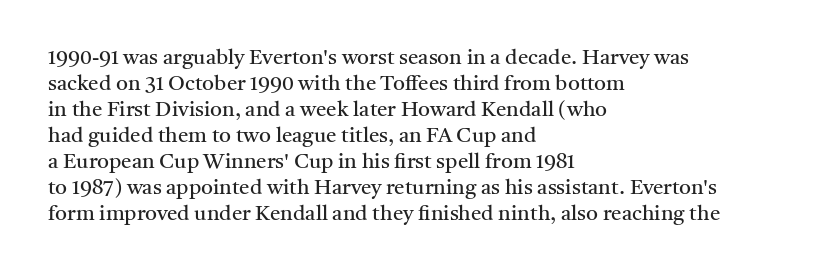
The image shows 21 px text type, upright; set left-aligned, line spacing 1.24x, normal letter spacing, not underlined.
